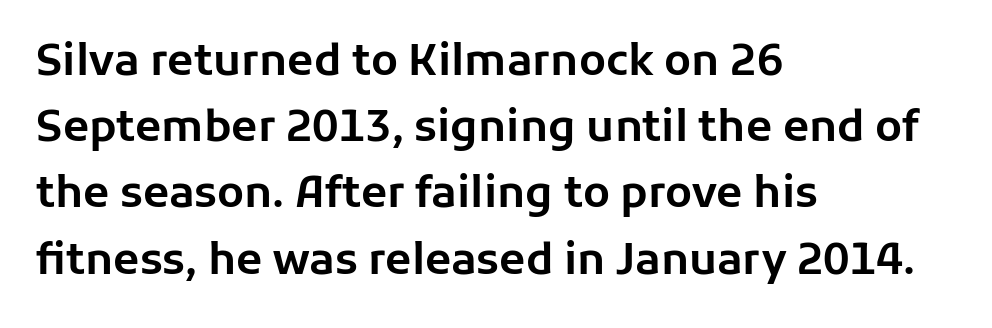
Q: Is the text italic (slanted)? A: No, it is upright.
Q: Is the typeface a serif or a sans-serif typeface? A: Sans-serif.
Q: Is the text underlined? A: No.
Q: How is the paragraph aligned? A: Left-aligned.
Q: Is the spacing between letters normal or unusually wide? A: Normal.
Q: Is the spacing between lines tight, normal or loose? A: Normal.
Q: Width (condensed, normal, or wide)? A: Normal.
Q: Stroke contrast? A: Low.
Q: x-height? A: Medium.
Q: Monospaced? A: No.
